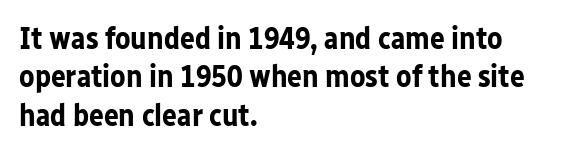
The image shows 31 px bold sans-serif type, upright; set left-aligned, line spacing 1.24x, normal letter spacing, not underlined; low stroke contrast and a medium x-height.
